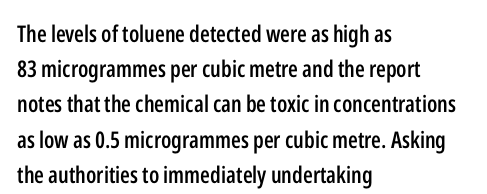
The image shows 23 px text type, upright; set left-aligned, normal line spacing (1.53x), normal letter spacing, not underlined.
